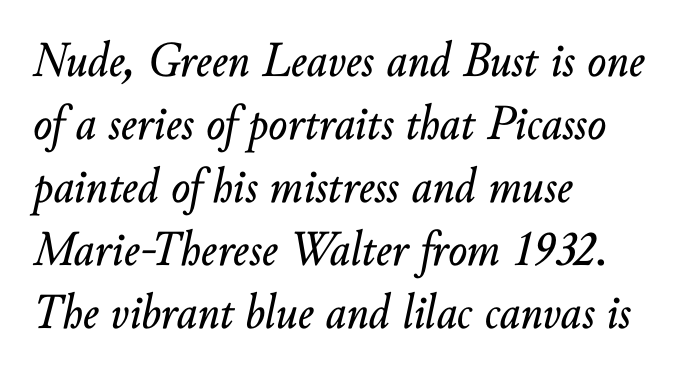
Q: Is the text italic (slanted)? A: Yes, it leans right by about 10 degrees.
Q: Is the text underlined? A: No.
Q: How is the paragraph aligned? A: Left-aligned.
Q: Is the spacing between letters normal or unusually wide? A: Normal.
Q: Is the spacing between lines tight, normal or loose? A: Normal.
Q: Width (condensed, normal, or wide)? A: Normal.
Q: Stroke contrast? A: Low.
Q: x-height? A: Small.
Q: Monospaced? A: No.
